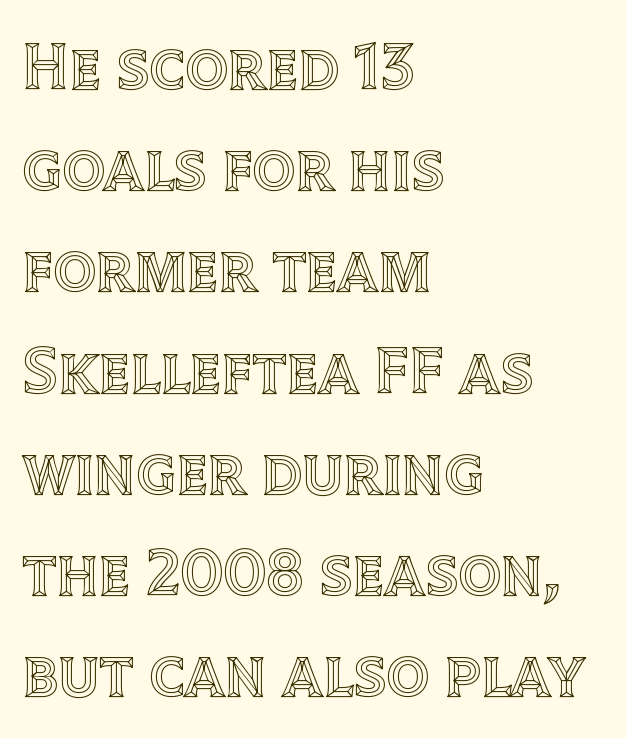
These lines sit exactly where default settings would place them. Proportional: the letters do not fall into vertical columns. The type is set solid horizontally, with unmodified tracking. The letters stand upright; this is a roman face. The rag falls on the right side of this text block. Only glyphs here, with clear space below each row.
